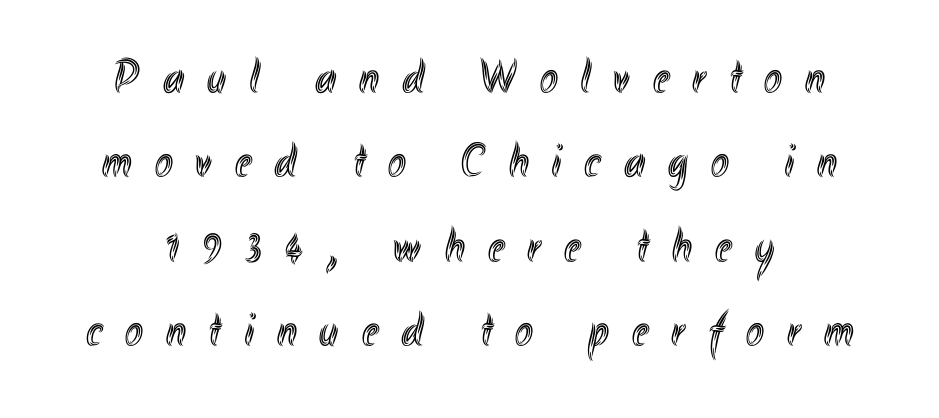
Q: Is the text italic (slanted)? A: Yes.
Q: Is the text underlined? A: No.
Q: Is the spacing between letters normal or unusually wide? A: Unusually wide.
Q: Width (condensed, normal, or wide)? A: Condensed.
Q: x-height? A: Small.
Q: Monospaced? A: No.
